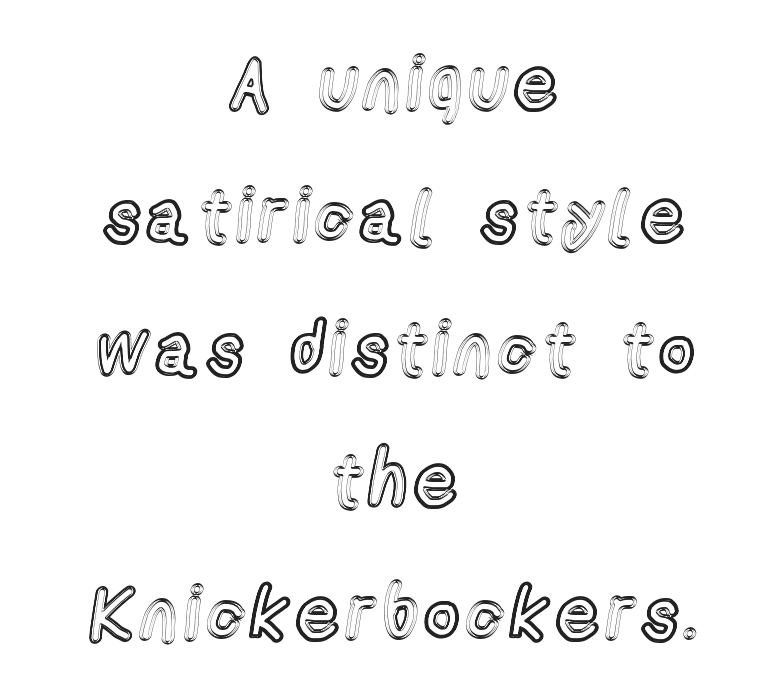
Each letter keeps its own natural width here, so spacing adapts to shape. In CSS terms this would be text-align: center. Only glyphs here, with clear space below each row.
